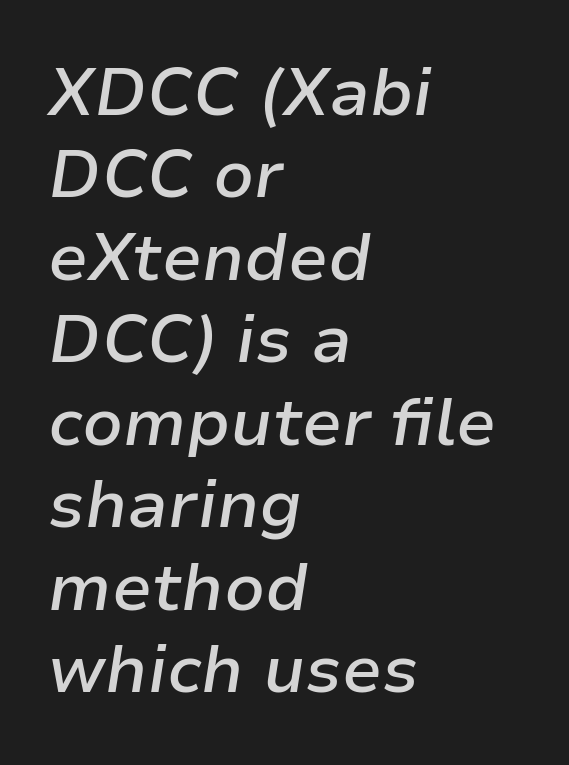
Q: Is the text bold? A: Semi-bold.
Q: Is the text italic (slanted)? A: Yes, it leans right by about 9 degrees.
Q: Is the text underlined? A: No.
Q: How is the paragraph aligned? A: Left-aligned.
Q: Is the spacing between letters normal or unusually wide? A: Normal.
Q: Is the spacing between lines tight, normal or loose? A: Normal.
Q: Width (condensed, normal, or wide)? A: Normal.
Q: Stroke contrast? A: Low.
Q: x-height? A: Medium.
Q: Monospaced? A: No.
